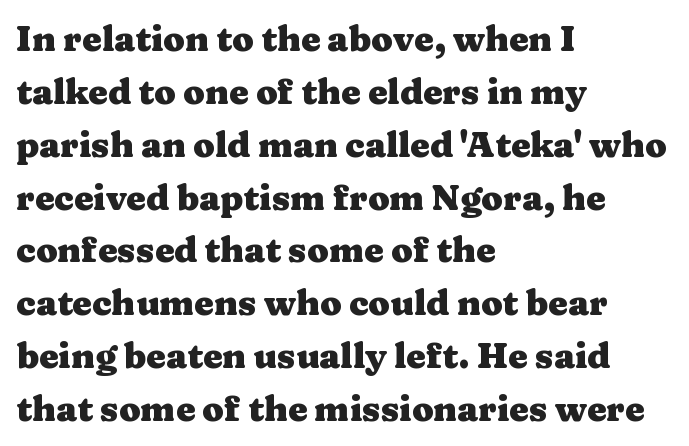
Q: Is the text bold? A: Yes.
Q: Is the text italic (slanted)? A: No, it is upright.
Q: Is the typeface a serif or a sans-serif typeface? A: Serif.
Q: Is the text underlined? A: No.
Q: How is the paragraph aligned? A: Left-aligned.
Q: Is the spacing between letters normal or unusually wide? A: Normal.
Q: Is the spacing between lines tight, normal or loose? A: Normal.
Q: Width (condensed, normal, or wide)? A: Wide.
Q: Stroke contrast? A: Medium.
Q: x-height? A: Medium.
Q: Monospaced? A: No.
